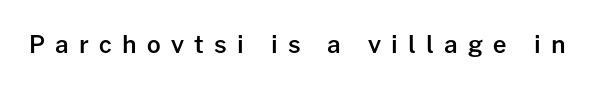
The image shows 24 px text type, upright; set unusually wide letter spacing (+0.43 em), not underlined.
